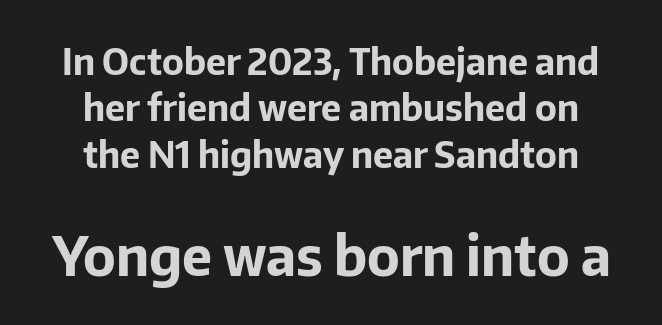
Q: Is the text bold? A: Yes.
Q: Is the text italic (slanted)? A: No, it is upright.
Q: Is the typeface a serif or a sans-serif typeface? A: Sans-serif.
Q: Is the text underlined? A: No.
Q: How is the paragraph aligned? A: Centered.
Q: Is the spacing between letters normal or unusually wide? A: Normal.
Q: Is the spacing between lines tight, normal or loose? A: Normal.
Q: Which block of text is set in a larger size, the first (top) or the second (bottom)? A: The second (bottom) one.
Q: Width (condensed, normal, or wide)? A: Normal.
Q: Stroke contrast? A: Low.
Q: x-height? A: Medium.
Q: Monospaced? A: No.
